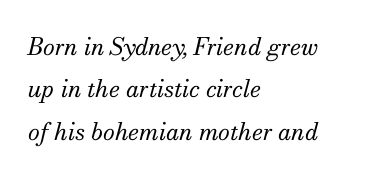
{"italic": "yes", "lean": "right", "slant_degrees": 13, "bold": "no", "underline": "no", "align": "left", "line_spacing_ratio": 1.77, "letter_spacing": "normal", "letter_spacing_em": 0.0, "glyph_px": 24}
